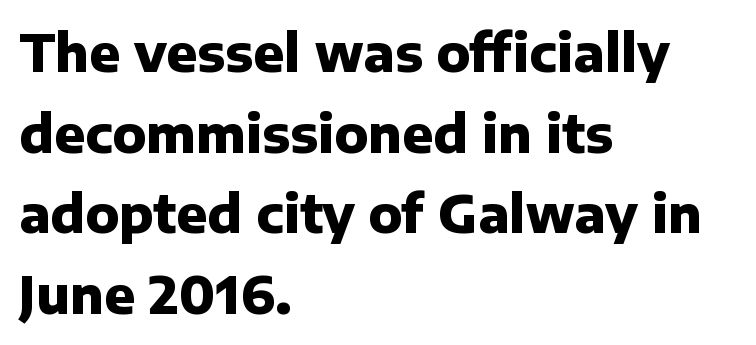
The image shows 51 px heavy sans-serif type, upright; set left-aligned, normal line spacing (1.58x), normal letter spacing, not underlined; low stroke contrast and a medium x-height.
